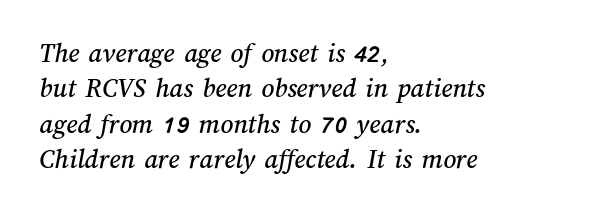
Short note: letters normally spaced. Every row of glyphs begins at an identical x-position on the left. The words here are not underlined. Spacing verdict: proportional, widths tailored to each character. Reading down the column, the eye jumps a familiar distance to each next line.
